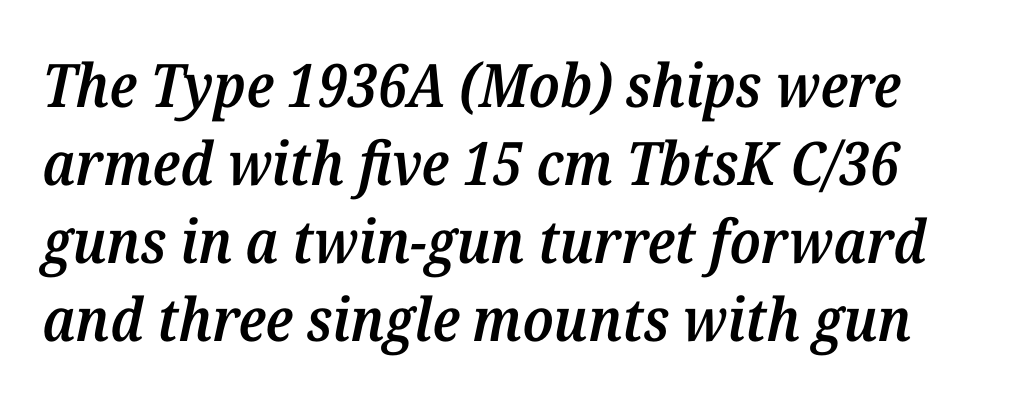
The image shows 60 px semibold serif type, italic (leaning right); set normal line spacing (1.3x), normal letter spacing, not underlined; medium stroke contrast and a medium x-height.
